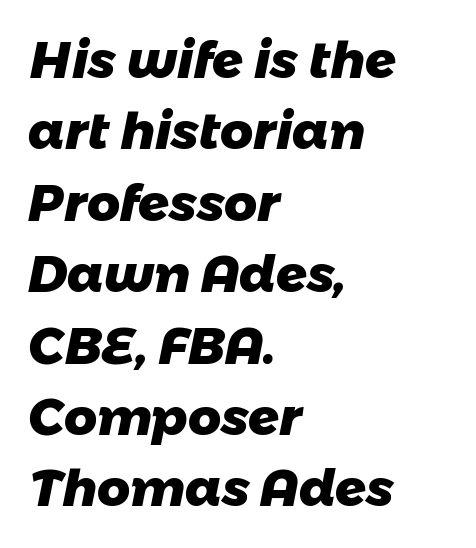
Descenders are the only things crossing below the line. A typesetter would call this zero additional tracking. Honestly, the row spacing looks completely unremarkable. Grotesque or geometric, the face here clearly has no serifs. Chunky letters — that's bold for sure.
